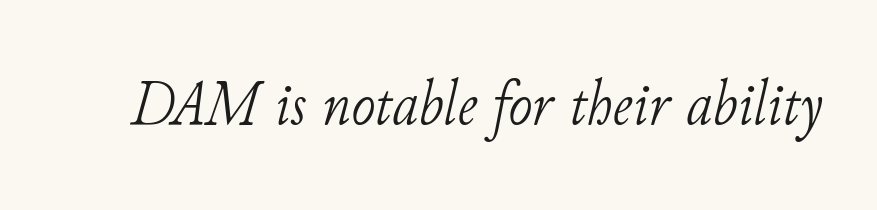
Q: Is the text bold? A: No.
Q: Is the text italic (slanted)? A: Yes, it leans right by about 11 degrees.
Q: Is the typeface a serif or a sans-serif typeface? A: Serif.
Q: Is the text underlined? A: No.
Q: Is the spacing between letters normal or unusually wide? A: Normal.
Q: Width (condensed, normal, or wide)? A: Normal.
Q: Stroke contrast? A: Low.
Q: x-height? A: Small.
Q: Monospaced? A: No.
